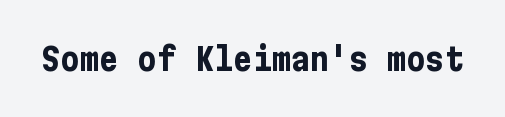
Words float on clear page, feet unadorned. There is no visible air inserted between adjacent glyphs. This sample uses an upright cut, with every glyph sitting square on the baseline. Classification — sans serif. This is heavy type, rendered in bold.
